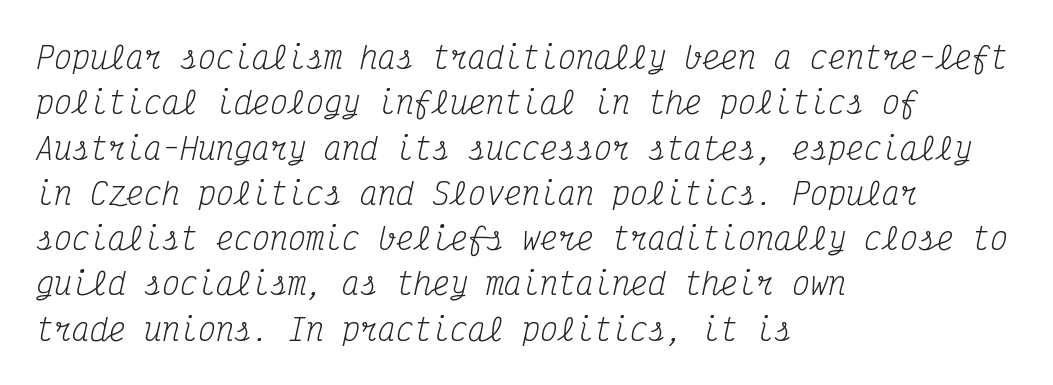
Q: Is the text bold? A: No.
Q: Is the text italic (slanted)? A: Yes, it leans right by about 12 degrees.
Q: Is the typeface a serif or a sans-serif typeface? A: Serif.
Q: Is the text underlined? A: No.
Q: How is the paragraph aligned? A: Left-aligned.
Q: Is the spacing between letters normal or unusually wide? A: Normal.
Q: Is the spacing between lines tight, normal or loose? A: Normal.
Q: Width (condensed, normal, or wide)? A: Condensed.
Q: Stroke contrast? A: Medium.
Q: x-height? A: Medium.
Q: Monospaced? A: Yes.
